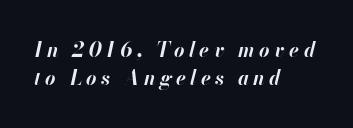
The image shows 20 px bold type, italic (leaning right); set left-aligned, normal line spacing (1.42x), unusually wide letter spacing (+0.22 em), not underlined.
